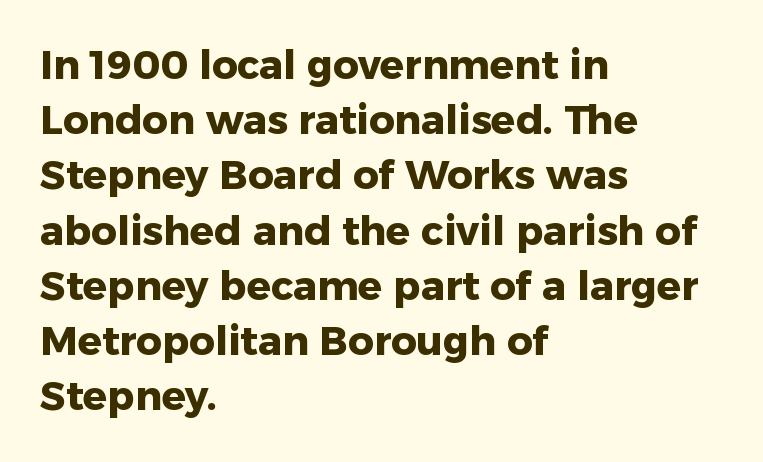
The image shows 40 px heavy sans-serif type, upright; set left-aligned, normal line spacing (1.38x), normal letter spacing, not underlined; low stroke contrast and a medium x-height.
